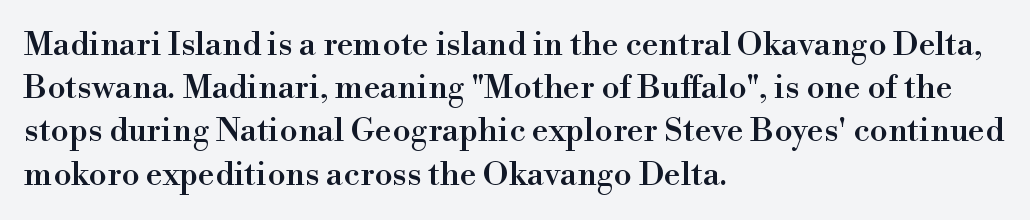
Q: Is the text italic (slanted)? A: No, it is upright.
Q: Is the typeface a serif or a sans-serif typeface? A: Serif.
Q: Is the text underlined? A: No.
Q: How is the paragraph aligned? A: Left-aligned.
Q: Is the spacing between letters normal or unusually wide? A: Normal.
Q: Is the spacing between lines tight, normal or loose? A: Normal.
Q: Width (condensed, normal, or wide)? A: Normal.
Q: Stroke contrast? A: High.
Q: x-height? A: Small.
Q: Monospaced? A: No.
